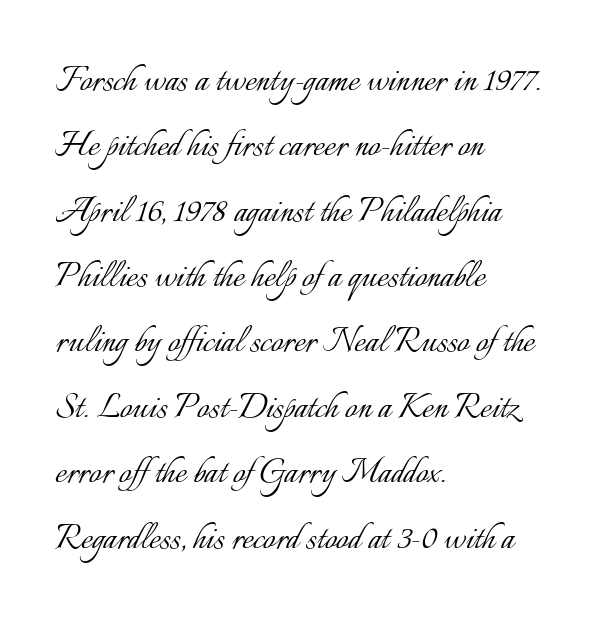
The image shows 43 px light type; set left-aligned, normal line spacing (1.52x), normal letter spacing, not underlined; low stroke contrast and a small x-height.
